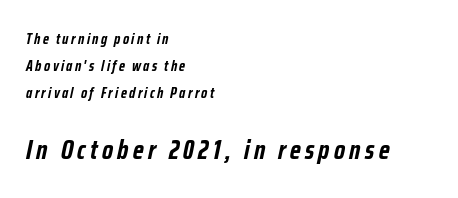
Q: Is the text bold? A: Yes.
Q: Is the text italic (slanted)? A: Yes, it leans right by about 12 degrees.
Q: Is the text underlined? A: No.
Q: How is the paragraph aligned? A: Left-aligned.
Q: Which block of text is set in a larger size, the first (top) or the second (bottom)? A: The second (bottom) one.
